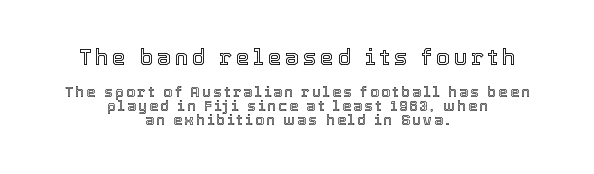
Notice how the passage keeps no hard edge, just a central spine. You get the large type first, then a drop to smaller type. Posture: straight, roman, zero tilt. Anything drawn beneath the words? Only blank space.
